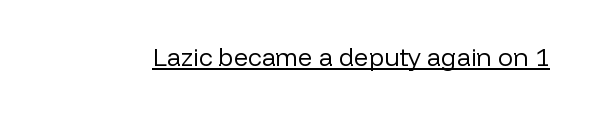
The letterforms sit at book weight or below. Posture: upright roman. Here the glyphs are tracked normally, forming tight word shapes. The words here are underlined.
